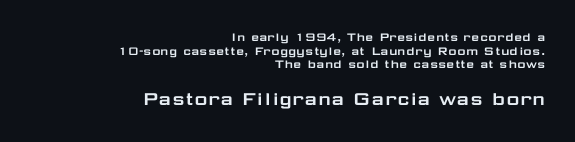
The text block is weighted toward the right margin, trailing off unevenly leftward. The leading is snug, giving the passage a crowded texture. Notice how the stems are strictly vertical — no italics here. Any mark beneath the type? The region is blank. Honestly, the letter spacing is just normal — you wouldn't notice it. The second block has been scaled up relative to the first.
